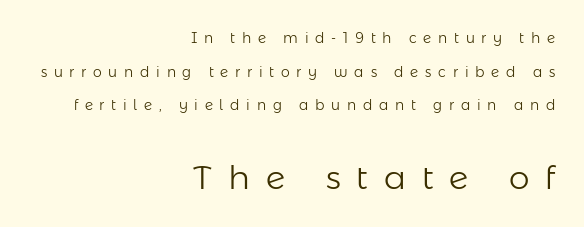
The image shows 33 px light sans-serif type, upright; set right-aligned, loose line spacing (2.41x), unusually wide letter spacing (+0.48 em), not underlined; the second (bottom) block is 2.36x larger; low stroke contrast and a medium x-height.
